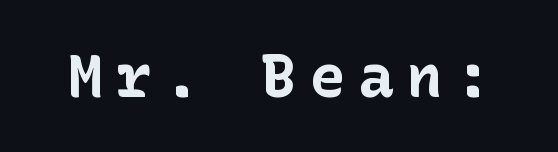
The image shows 60 px bold sans-serif type, upright; set unusually wide letter spacing (+0.21 em), not underlined; low stroke contrast and a medium x-height.
